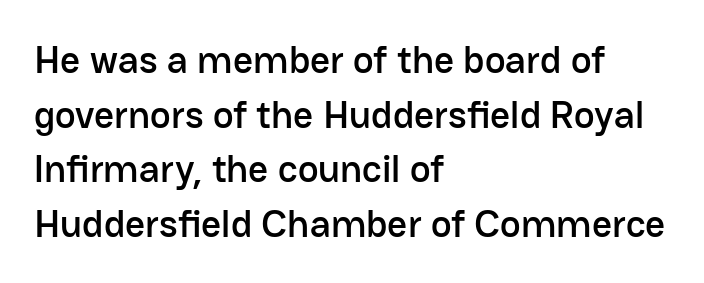
{"serif": "no", "italic": "no", "width": "normal", "stroke_contrast": "low", "x_height": "medium", "monospaced": "no", "underline": "no", "align": "left", "line_spacing": "normal", "line_spacing_ratio": 1.4, "letter_spacing": "normal", "letter_spacing_em": 0.0, "glyph_px": 39}
